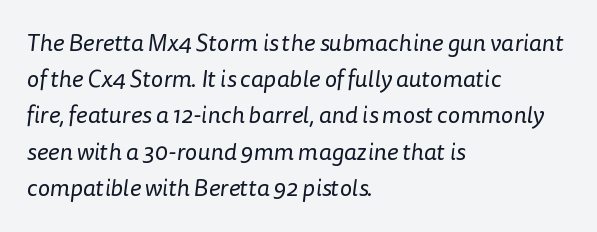
{"bold": "no", "underline": "no", "align": "left", "line_spacing": "normal", "line_spacing_ratio": 1.51, "letter_spacing": "normal", "letter_spacing_em": 0.0, "glyph_px": 24}
